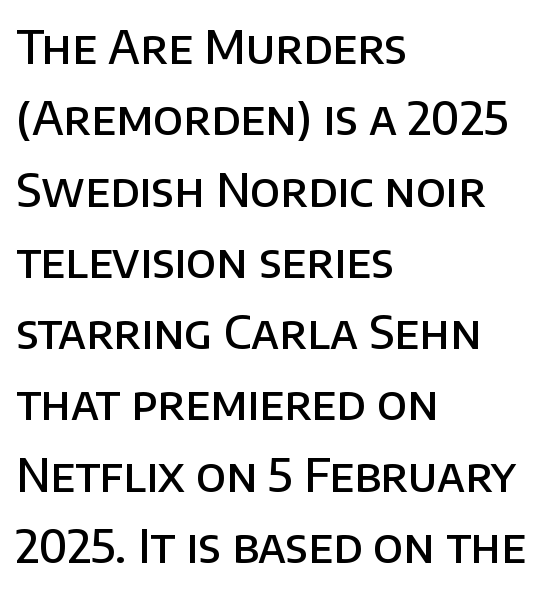
The image shows 46 px semibold sans-serif type, upright; set left-aligned, normal line spacing (1.55x), normal letter spacing, not underlined; low stroke contrast and a large x-height.
